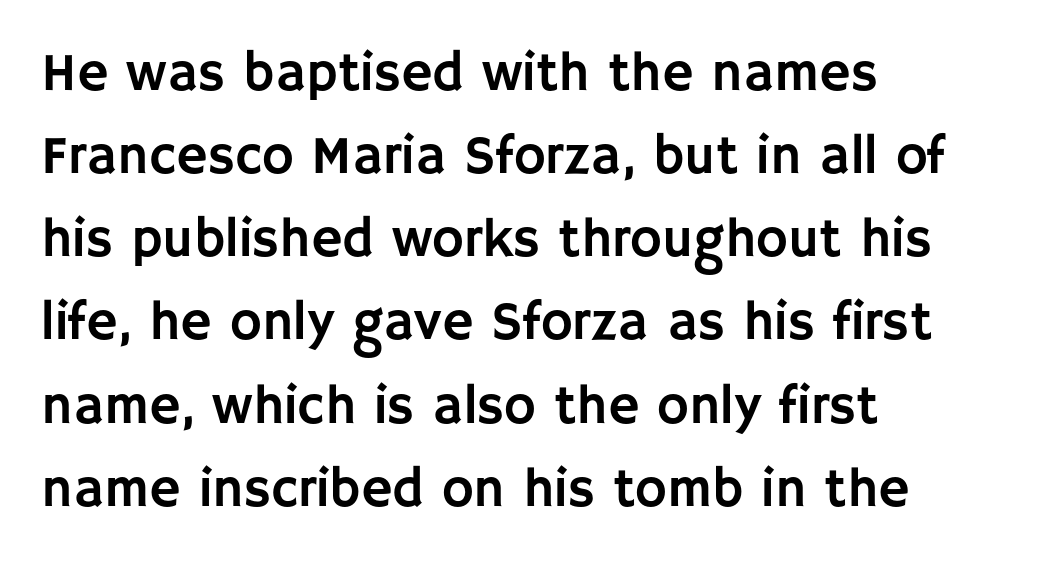
The image shows 54 px sans-serif type, upright; set left-aligned, normal line spacing (1.54x), normal letter spacing, not underlined; low stroke contrast and a large x-height.
